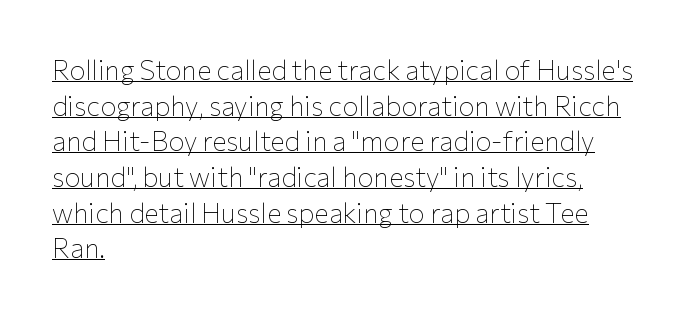
{"italic": "no", "bold": "no", "underline": "yes", "align": "left", "line_spacing": "normal", "line_spacing_ratio": 1.32, "letter_spacing": "normal", "letter_spacing_em": 0.0, "glyph_px": 27}
